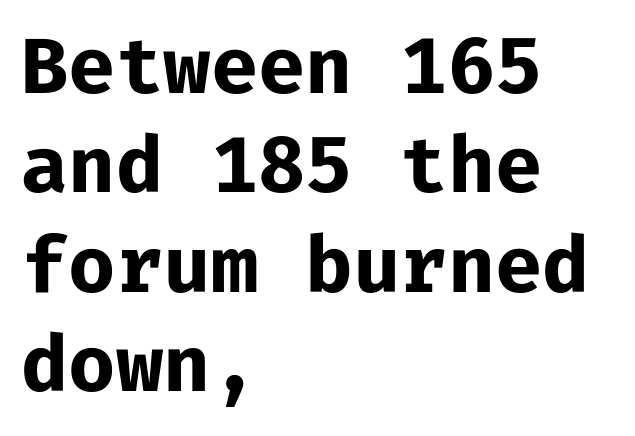
The image shows 77 px bold sans-serif type, upright, monospaced; set left-aligned, normal line spacing (1.29x), normal letter spacing, not underlined; low stroke contrast and a medium x-height.
